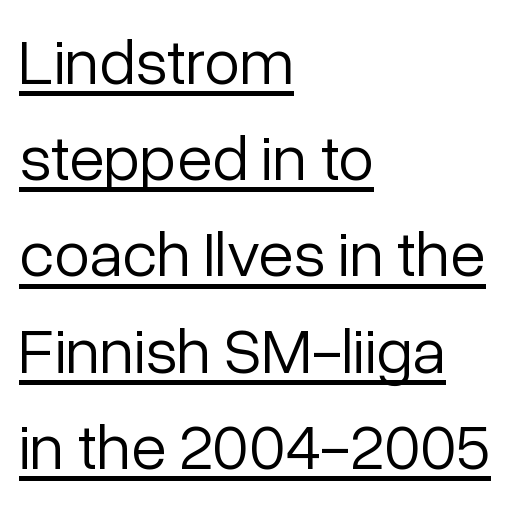
No feet cap the strokes, marking this as sans-serif type. Teacher's note: observe the even left margin — that is flush-left alignment. Caption: lettering with a line underneath. The typography opts for an upright posture over an oblique one. Nothing unusual about the tracking: characters are spaced as the font intends.
